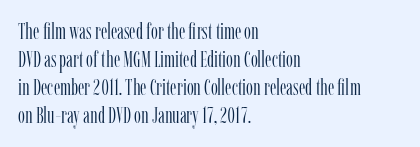
{"italic": "no", "bold": "no", "underline": "no", "align": "left", "line_spacing": "normal", "line_spacing_ratio": 1.27, "letter_spacing": "normal", "letter_spacing_em": 0.0, "glyph_px": 22}
